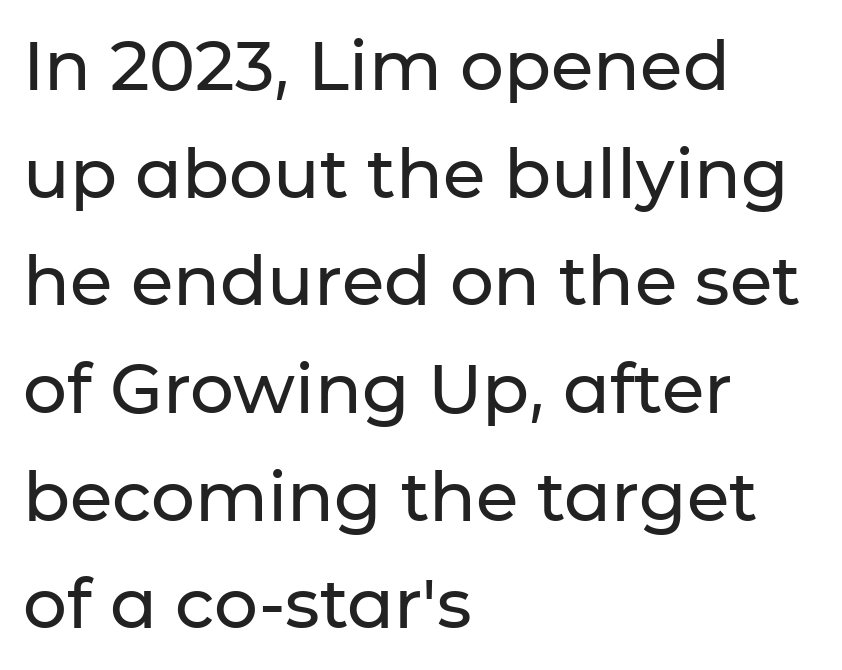
The image shows 69 px sans-serif type, upright; set left-aligned, normal line spacing (1.56x), normal letter spacing, not underlined; low stroke contrast and a medium x-height.
